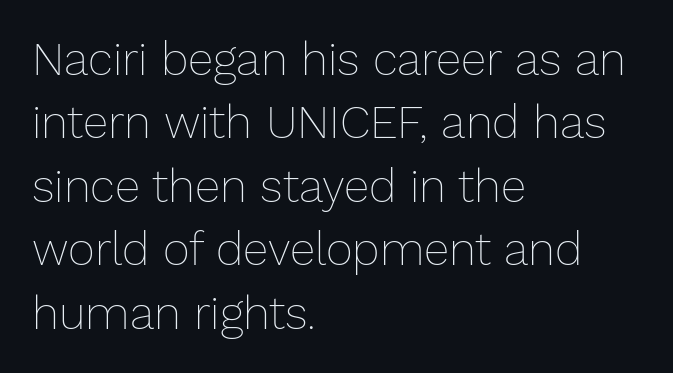
Q: Is the text bold? A: No.
Q: Is the text italic (slanted)? A: No, it is upright.
Q: Is the text underlined? A: No.
Q: How is the paragraph aligned? A: Left-aligned.
Q: Is the spacing between letters normal or unusually wide? A: Normal.
Q: Is the spacing between lines tight, normal or loose? A: Normal.
Q: Width (condensed, normal, or wide)? A: Normal.
Q: Stroke contrast? A: Low.
Q: x-height? A: Medium.
Q: Monospaced? A: No.
